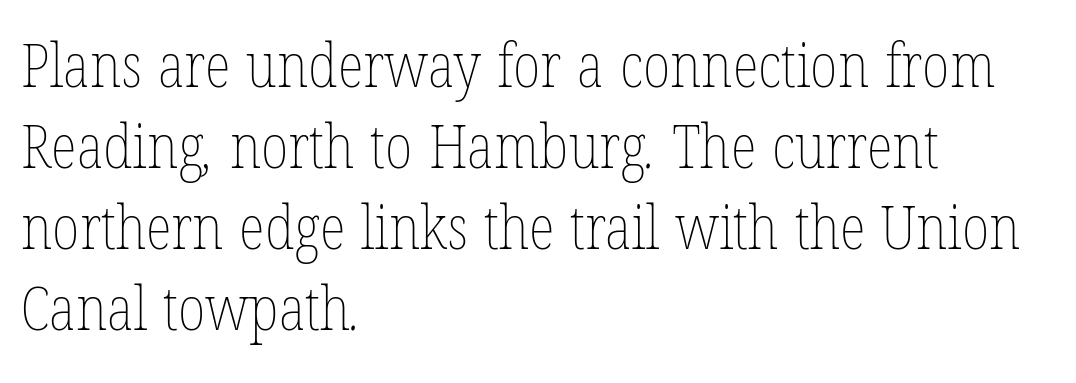
The image shows 61 px thin, condensed type; set left-aligned, normal line spacing (1.33x), normal letter spacing, not underlined; low stroke contrast and a medium x-height.
